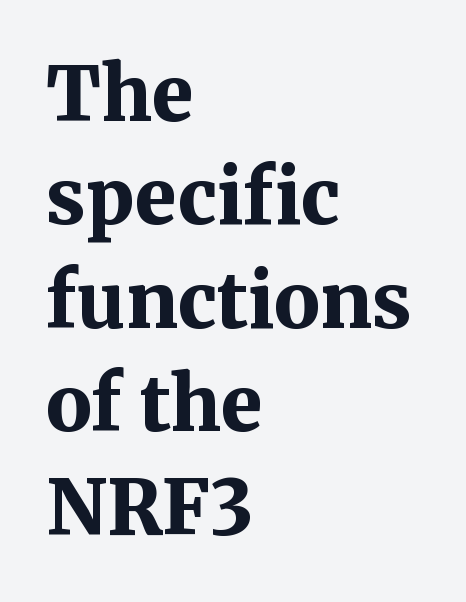
Q: Is the text bold? A: Yes.
Q: Is the text italic (slanted)? A: No, it is upright.
Q: Is the typeface a serif or a sans-serif typeface? A: Serif.
Q: Is the text underlined? A: No.
Q: How is the paragraph aligned? A: Left-aligned.
Q: Is the spacing between letters normal or unusually wide? A: Normal.
Q: Is the spacing between lines tight, normal or loose? A: Normal.
Q: Width (condensed, normal, or wide)? A: Normal.
Q: Stroke contrast? A: Medium.
Q: x-height? A: Medium.
Q: Monospaced? A: No.
